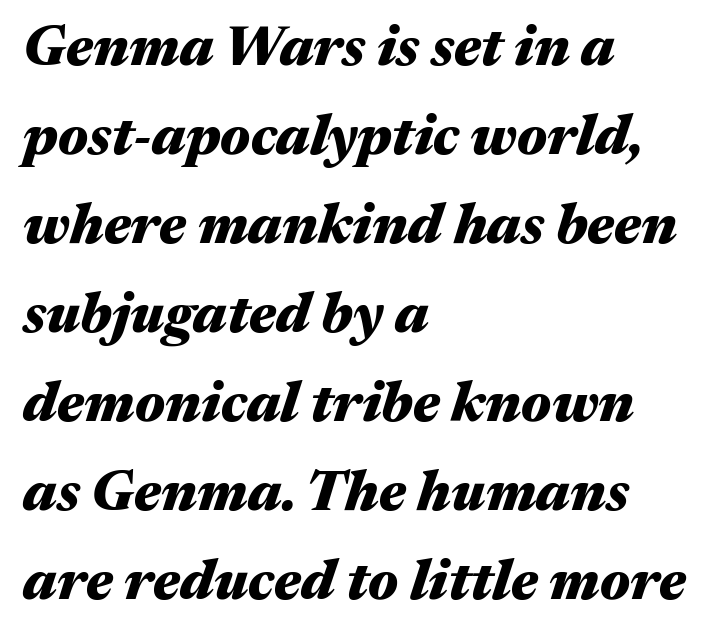
The image shows 56 px heavy, wide type, italic (leaning right); set left-aligned, normal line spacing (1.59x), normal letter spacing, not underlined; medium stroke contrast and a medium x-height.
